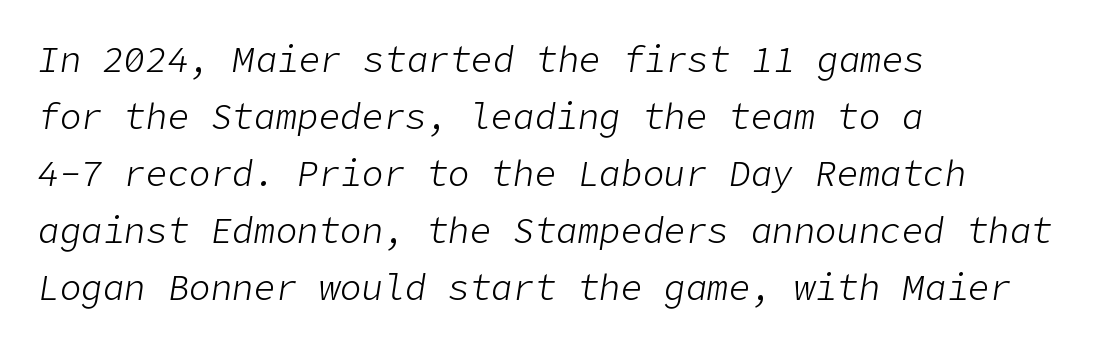
The image shows 36 px light type, italic (leaning right); set left-aligned, normal line spacing (1.58x), normal letter spacing, not underlined; low stroke contrast and a medium x-height.
